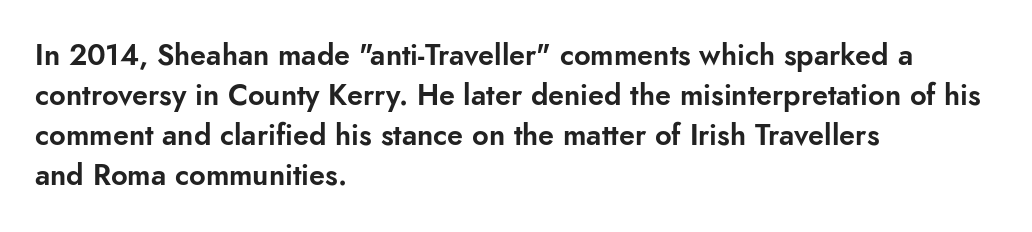
{"serif": "no", "italic": "no", "width": "normal", "stroke_contrast": "low", "x_height": "small", "monospaced": "no", "underline": "no", "align": "left", "line_spacing": "normal", "line_spacing_ratio": 1.38, "letter_spacing": "normal", "letter_spacing_em": 0.0, "glyph_px": 29}
